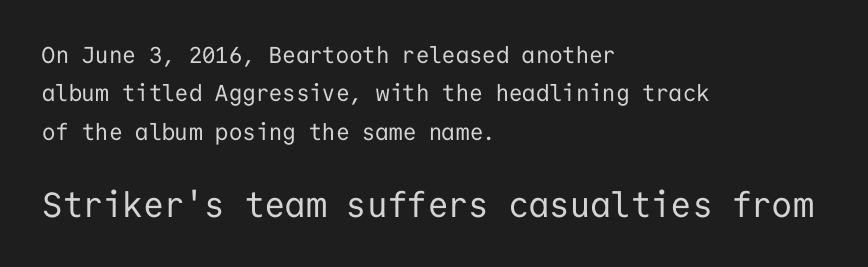
Q: Is the text bold? A: No.
Q: Is the text italic (slanted)? A: No, it is upright.
Q: Is the typeface a serif or a sans-serif typeface? A: Sans-serif.
Q: Is the text underlined? A: No.
Q: How is the paragraph aligned? A: Left-aligned.
Q: Is the spacing between letters normal or unusually wide? A: Normal.
Q: Is the spacing between lines tight, normal or loose? A: Normal.
Q: Which block of text is set in a larger size, the first (top) or the second (bottom)? A: The second (bottom) one.
Q: Width (condensed, normal, or wide)? A: Normal.
Q: Stroke contrast? A: Low.
Q: x-height? A: Medium.
Q: Monospaced? A: Yes.
